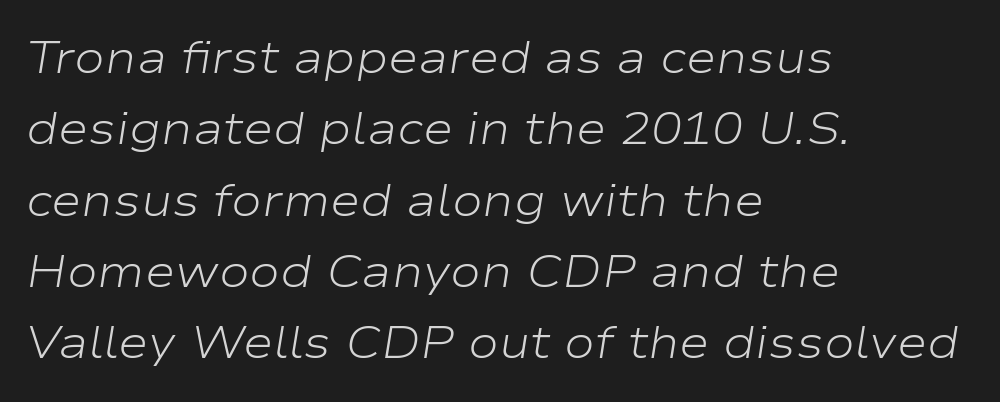
{"italic": "yes", "lean": "right", "slant_degrees": 9, "bold": "no", "weight": "light", "width": "wide", "stroke_contrast": "low", "x_height": "medium", "monospaced": "no", "underline": "no", "align": "left", "line_spacing": "normal", "line_spacing_ratio": 1.55, "letter_spacing": "normal", "letter_spacing_em": 0.0, "glyph_px": 46}
